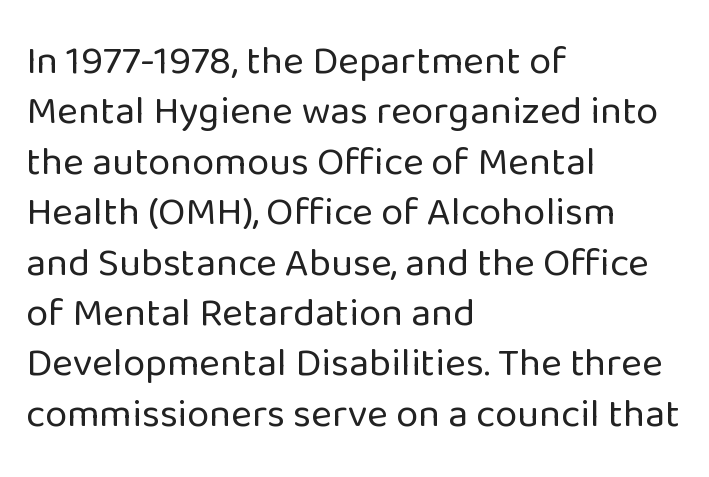
The image shows 40 px regular-weight sans-serif type, upright; set left-aligned, normal line spacing (1.26x), normal letter spacing, not underlined; low stroke contrast and a medium x-height.
